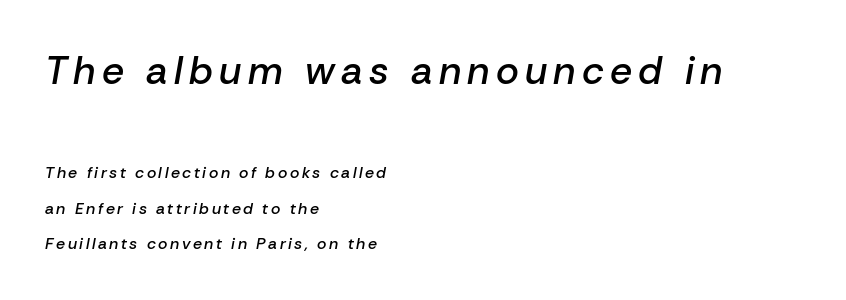
The image shows 39 px semibold type, italic (leaning right); set left-aligned, loose line spacing (2.21x), not underlined; the first (top) block is 2.44x larger; low stroke contrast and a medium x-height.
